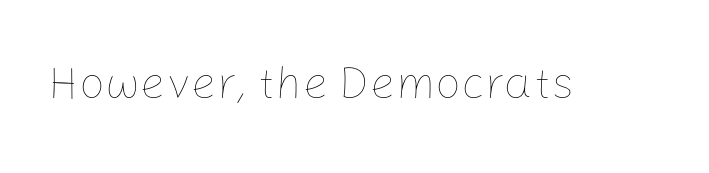
The image shows 46 px thin type, upright; set normal letter spacing, not underlined; low stroke contrast and a medium x-height.
